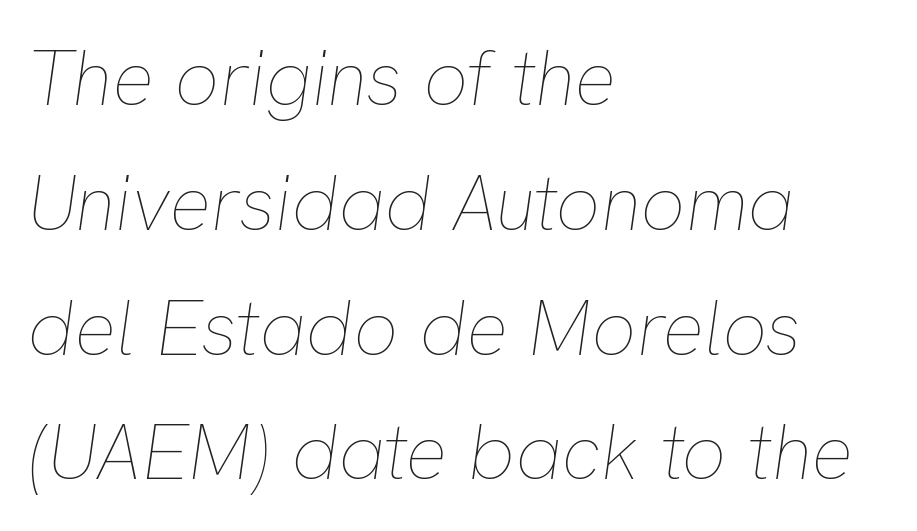
{"italic": "yes", "lean": "right", "slant_degrees": 8, "bold": "no", "weight": "thin", "width": "normal", "stroke_contrast": "low", "x_height": "medium", "monospaced": "no", "underline": "no", "align": "left", "line_spacing": "normal", "line_spacing_ratio": 1.6, "letter_spacing": "normal", "letter_spacing_em": 0.0, "glyph_px": 78}
